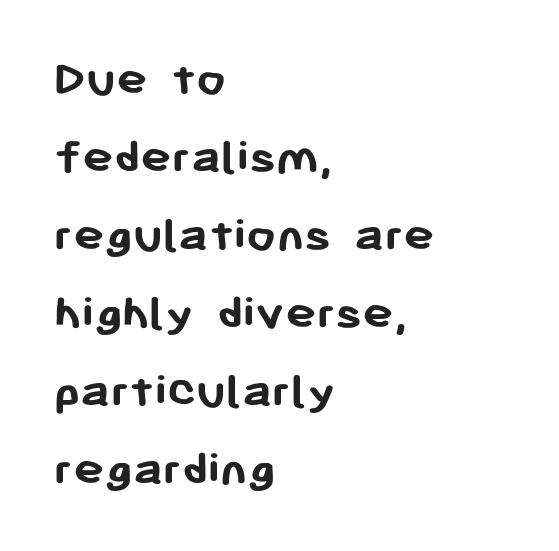
{"serif": "no", "italic": "no", "bold": "yes", "weight": "semibold", "width": "normal", "stroke_contrast": "low", "x_height": "medium", "monospaced": "no", "underline": "no", "align": "left", "line_spacing": "normal", "line_spacing_ratio": 1.5, "letter_spacing": "normal", "letter_spacing_em": 0.0, "glyph_px": 52}
